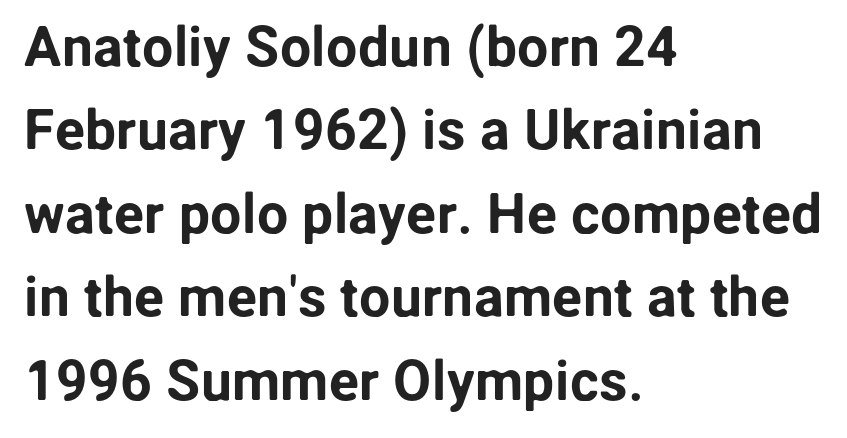
Q: Is the text italic (slanted)? A: No, it is upright.
Q: Is the typeface a serif or a sans-serif typeface? A: Sans-serif.
Q: Is the text underlined? A: No.
Q: How is the paragraph aligned? A: Left-aligned.
Q: Is the spacing between letters normal or unusually wide? A: Normal.
Q: Is the spacing between lines tight, normal or loose? A: Normal.
Q: Width (condensed, normal, or wide)? A: Normal.
Q: Stroke contrast? A: Low.
Q: x-height? A: Medium.
Q: Monospaced? A: No.
